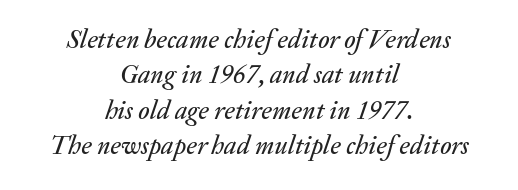
The lines sit at an ordinary, default distance from one another. The specimen reads as italic at a glance. Only glyphs here, with clear space below each row. In terms of letterspacing, this is plain default setting. Short and long lines alike share a common midpoint.
